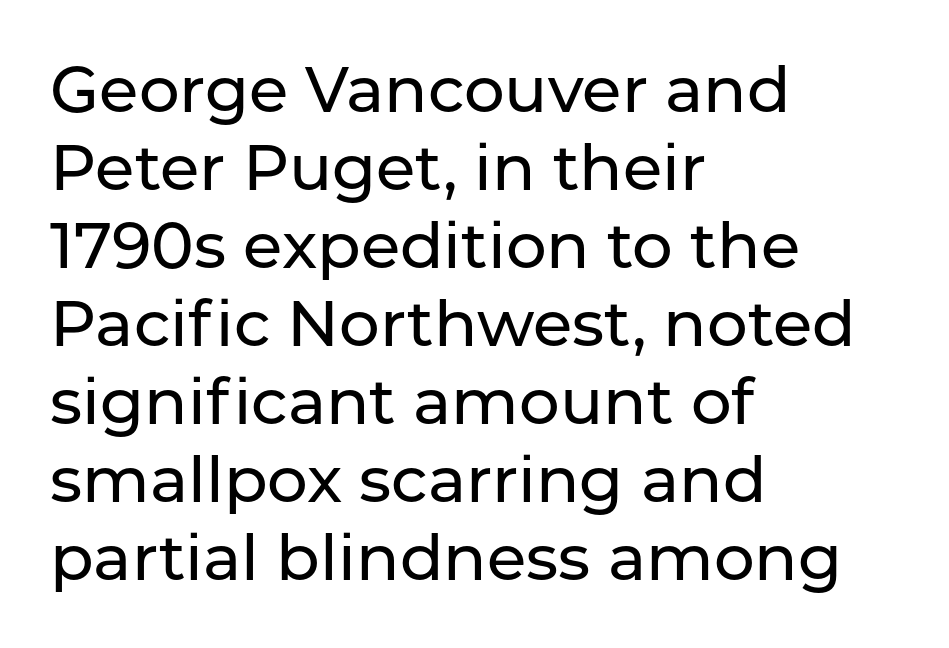
Q: Is the text italic (slanted)? A: No, it is upright.
Q: Is the typeface a serif or a sans-serif typeface? A: Sans-serif.
Q: Is the text underlined? A: No.
Q: How is the paragraph aligned? A: Left-aligned.
Q: Is the spacing between letters normal or unusually wide? A: Normal.
Q: Width (condensed, normal, or wide)? A: Normal.
Q: Stroke contrast? A: Low.
Q: x-height? A: Medium.
Q: Monospaced? A: No.
